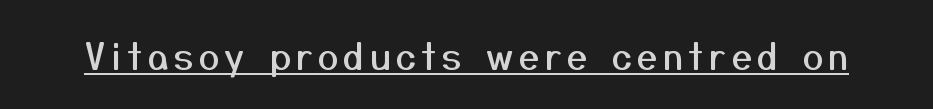
Q: Is the text italic (slanted)? A: No, it is upright.
Q: Is the typeface a serif or a sans-serif typeface? A: Sans-serif.
Q: Is the text underlined? A: Yes.
Q: Width (condensed, normal, or wide)? A: Normal.
Q: Stroke contrast? A: Medium.
Q: x-height? A: Medium.
Q: Monospaced? A: No.
